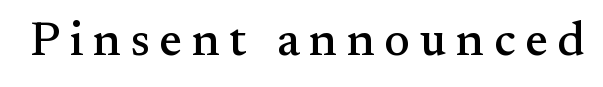
{"serif": "yes", "italic": "no", "width": "normal", "stroke_contrast": "medium", "x_height": "small", "monospaced": "no", "underline": "no", "letter_spacing": "wide", "letter_spacing_em": 0.2, "glyph_px": 48}
